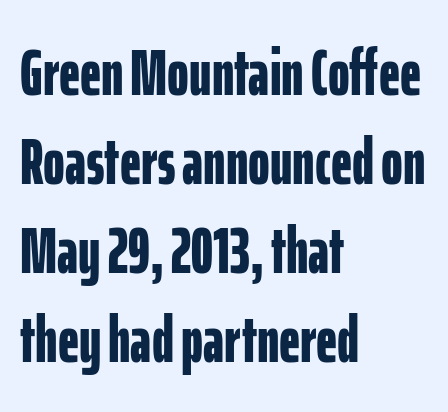
{"serif": "no", "italic": "no", "bold": "yes", "weight": "bold", "width": "condensed", "stroke_contrast": "low", "x_height": "medium", "monospaced": "no", "underline": "no", "align": "left", "line_spacing": "normal", "line_spacing_ratio": 1.35, "letter_spacing": "normal", "letter_spacing_em": 0.0, "glyph_px": 66}
